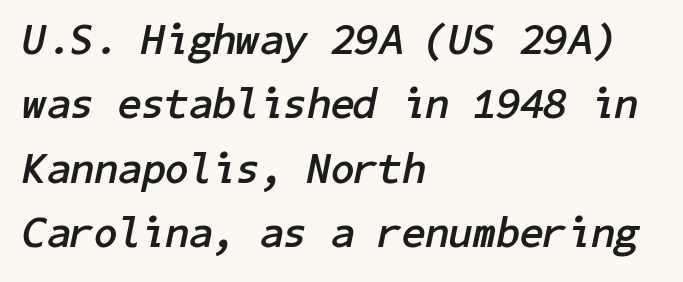
The image shows 43 px semibold type, italic (leaning right); set left-aligned, normal line spacing (1.5x), normal letter spacing, not underlined; low stroke contrast and a medium x-height.
